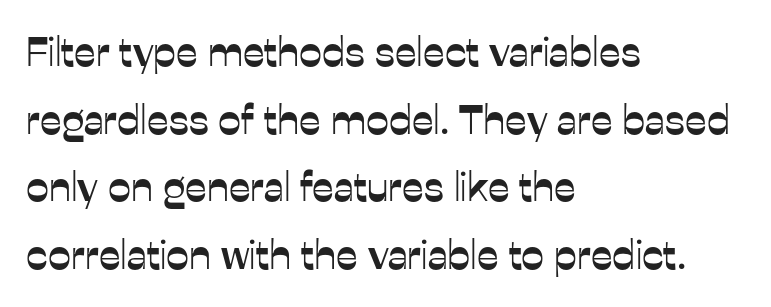
Q: Is the text italic (slanted)? A: No, it is upright.
Q: Is the typeface a serif or a sans-serif typeface? A: Sans-serif.
Q: Is the text underlined? A: No.
Q: How is the paragraph aligned? A: Left-aligned.
Q: Is the spacing between letters normal or unusually wide? A: Normal.
Q: Is the spacing between lines tight, normal or loose? A: Normal.
Q: Width (condensed, normal, or wide)? A: Normal.
Q: Stroke contrast? A: Low.
Q: x-height? A: Medium.
Q: Monospaced? A: No.
